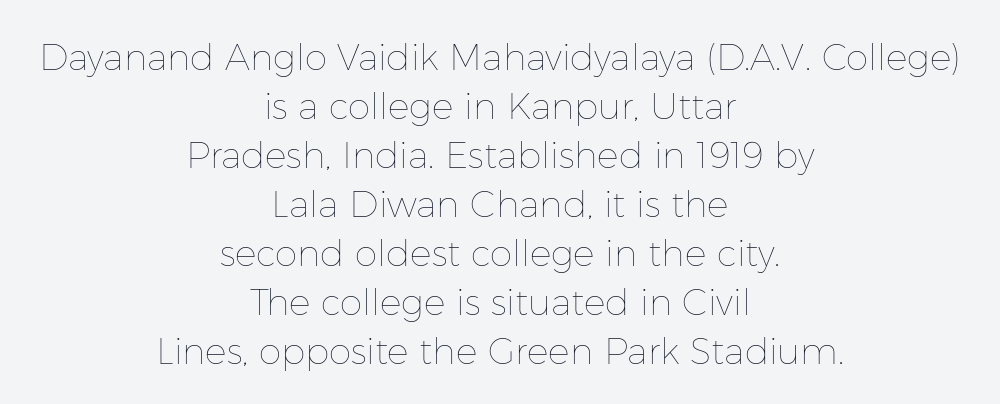
{"italic": "no", "bold": "no", "weight": "thin", "width": "normal", "stroke_contrast": "low", "x_height": "medium", "monospaced": "no", "underline": "no", "align": "center", "line_spacing": "normal", "line_spacing_ratio": 1.36, "letter_spacing": "normal", "letter_spacing_em": 0.0, "glyph_px": 36}
